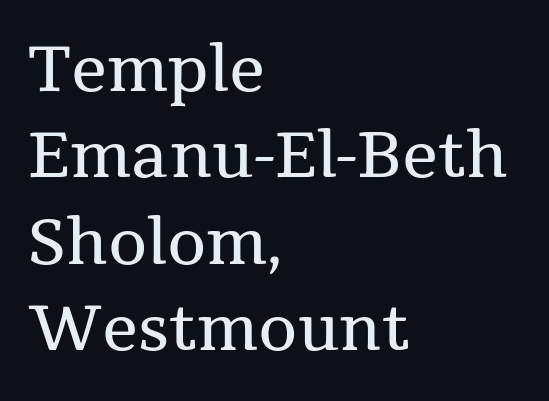
Q: Is the text bold? A: No.
Q: Is the text italic (slanted)? A: No, it is upright.
Q: Is the typeface a serif or a sans-serif typeface? A: Serif.
Q: Is the text underlined? A: No.
Q: How is the paragraph aligned? A: Left-aligned.
Q: Is the spacing between letters normal or unusually wide? A: Normal.
Q: Is the spacing between lines tight, normal or loose? A: Normal.
Q: Width (condensed, normal, or wide)? A: Normal.
Q: Stroke contrast? A: Medium.
Q: x-height? A: Medium.
Q: Monospaced? A: No.
